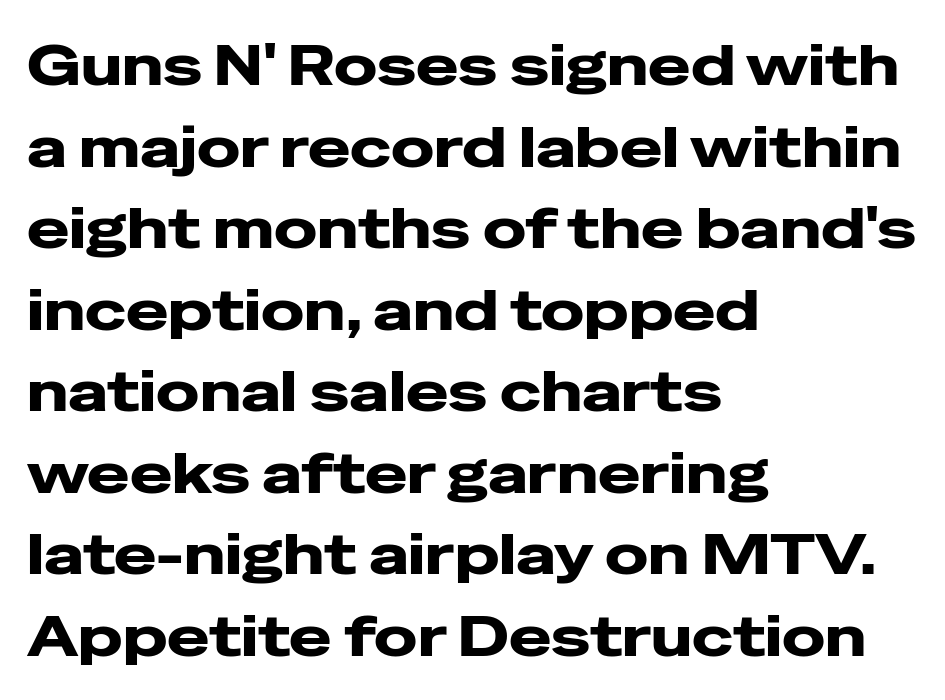
The image shows 57 px heavy, wide sans-serif type, upright; set left-aligned, normal line spacing (1.43x), normal letter spacing, not underlined; low stroke contrast and a medium x-height.
